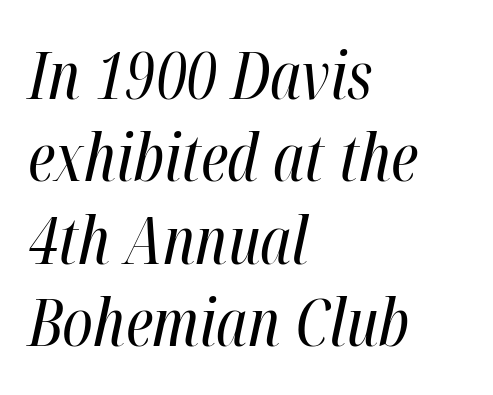
{"italic": "yes", "lean": "right", "slant_degrees": 12, "bold": "no", "weight": "regular", "width": "condensed", "stroke_contrast": "high", "x_height": "medium", "monospaced": "no", "underline": "no", "align": "left", "line_spacing": "normal", "line_spacing_ratio": 1.25, "letter_spacing": "normal", "letter_spacing_em": 0.0, "glyph_px": 66}
